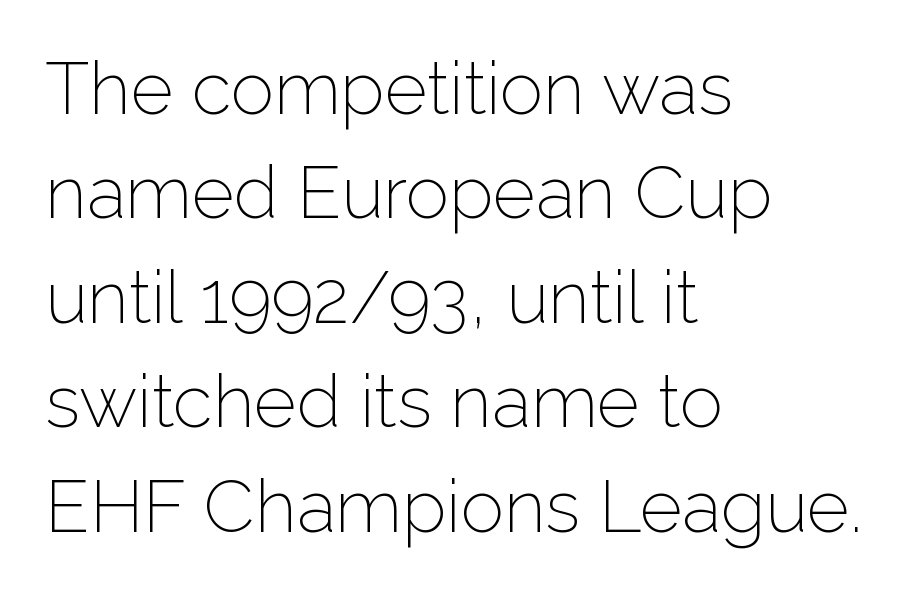
Q: Is the text bold? A: No.
Q: Is the text italic (slanted)? A: No, it is upright.
Q: Is the typeface a serif or a sans-serif typeface? A: Sans-serif.
Q: Is the text underlined? A: No.
Q: How is the paragraph aligned? A: Left-aligned.
Q: Is the spacing between letters normal or unusually wide? A: Normal.
Q: Is the spacing between lines tight, normal or loose? A: Normal.
Q: Width (condensed, normal, or wide)? A: Normal.
Q: Stroke contrast? A: Low.
Q: x-height? A: Medium.
Q: Monospaced? A: No.
